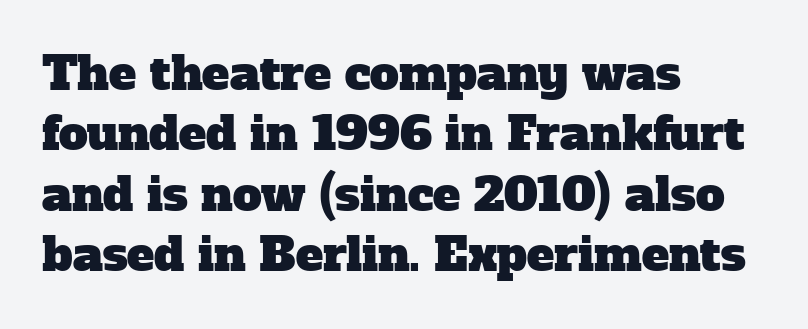
{"serif": "yes", "width": "normal", "stroke_contrast": "low", "x_height": "medium", "monospaced": "no", "underline": "no", "align": "left", "line_spacing": "normal", "line_spacing_ratio": 1.31, "letter_spacing": "normal", "letter_spacing_em": 0.0, "glyph_px": 46}
